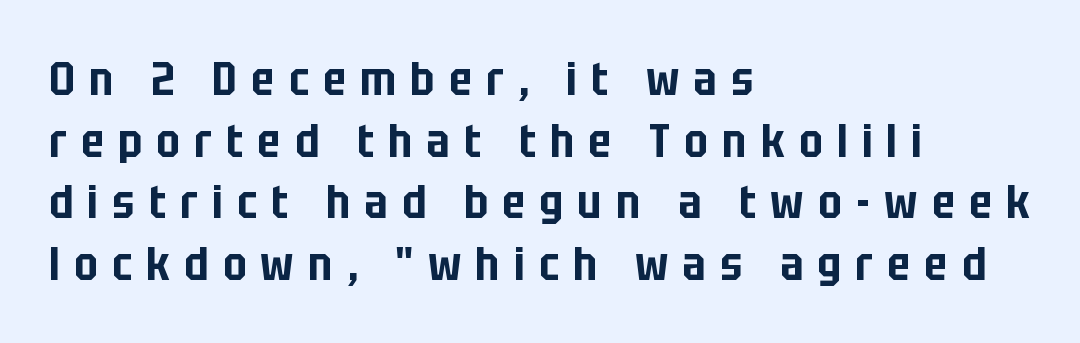
Loose tracking; the words dissolve into strings of separated letters. The space directly below the letters is spotless. Notice how descenders clear the ascenders below comfortably — that's standard leading. Classification — sans serif.
